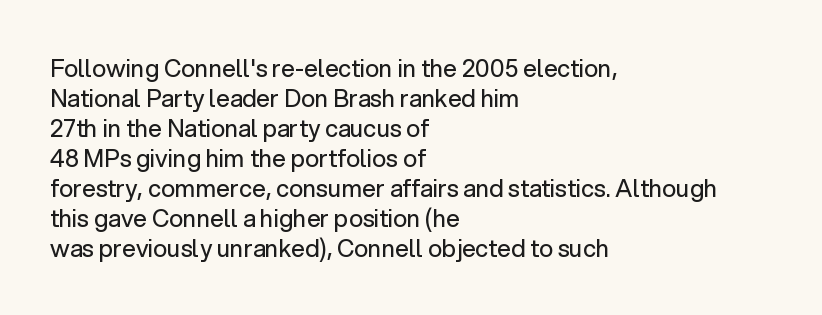
Honestly, there is no underline to notice here at all. The font's upright variant was chosen for this text. Horizontally, the lines are justified to the leading edge only. Bold? No — there's no thickening of the strokes.
